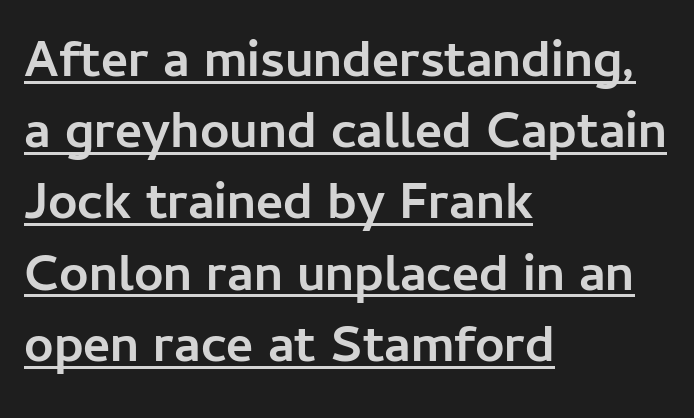
The image shows 52 px semibold sans-serif type, upright; set left-aligned, normal line spacing (1.37x), normal letter spacing, underlined; low stroke contrast and a medium x-height.
